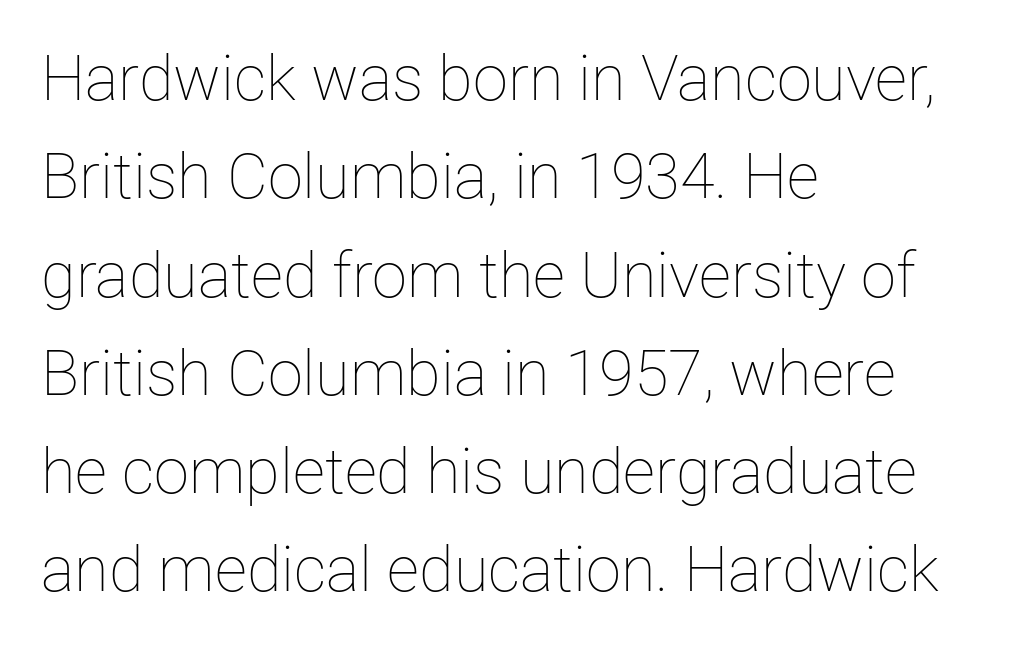
The image shows 63 px thin type, upright; set left-aligned, normal line spacing (1.56x), normal letter spacing, not underlined; low stroke contrast and a medium x-height.
